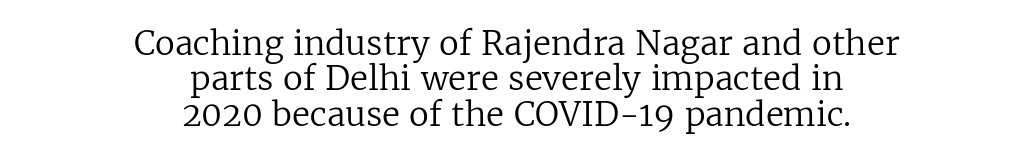
{"serif": "yes", "italic": "no", "bold": "no", "weight": "regular", "width": "normal", "stroke_contrast": "low", "x_height": "medium", "monospaced": "no", "underline": "no", "align": "center", "line_spacing": "tight", "line_spacing_ratio": 1.07, "letter_spacing": "normal", "letter_spacing_em": 0.0, "glyph_px": 33}
